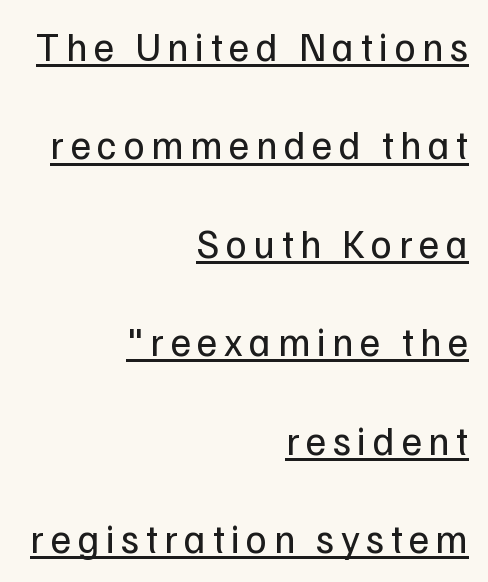
{"serif": "no", "italic": "no", "bold": "no", "weight": "regular", "width": "normal", "stroke_contrast": "low", "x_height": "medium", "monospaced": "no", "underline": "yes", "align": "right", "line_spacing": "loose", "line_spacing_ratio": 2.46, "glyph_px": 40}
